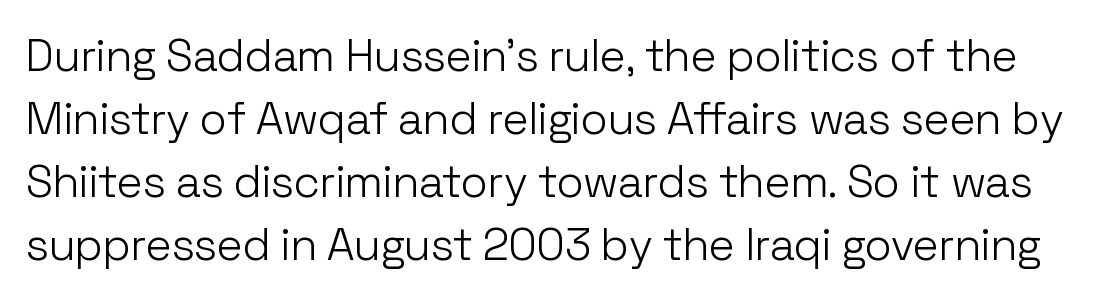
The image shows 45 px light sans-serif type, upright; set normal line spacing (1.4x), normal letter spacing, not underlined; low stroke contrast and a medium x-height.
